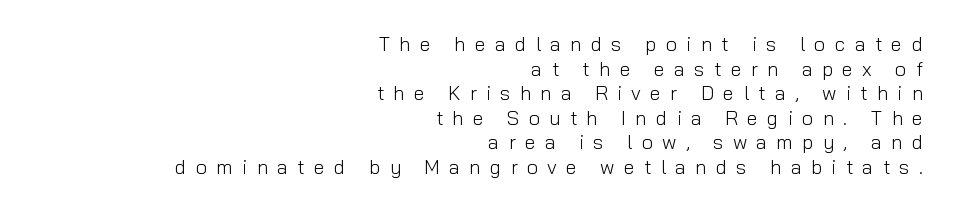
The gaps between neighbouring characters are conspicuously large. The typeface has the unassuming heft of standard copy or less. The space directly below the letters is spotless. This sample uses an upright cut, with every glyph sitting square on the baseline. The compositor pushed each line to the right boundary.
